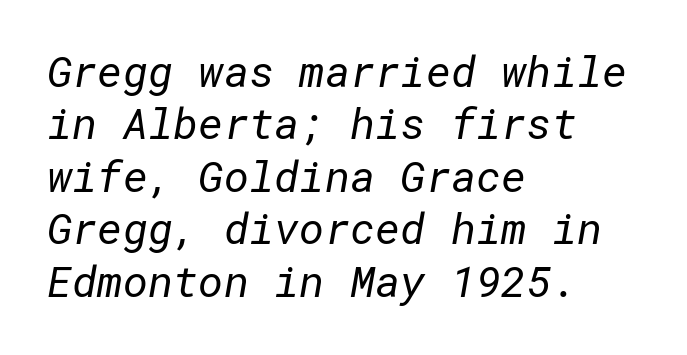
Q: Is the text bold? A: No.
Q: Is the typeface a serif or a sans-serif typeface? A: Sans-serif.
Q: Is the text underlined? A: No.
Q: How is the paragraph aligned? A: Left-aligned.
Q: Is the spacing between letters normal or unusually wide? A: Normal.
Q: Width (condensed, normal, or wide)? A: Normal.
Q: Stroke contrast? A: Low.
Q: x-height? A: Medium.
